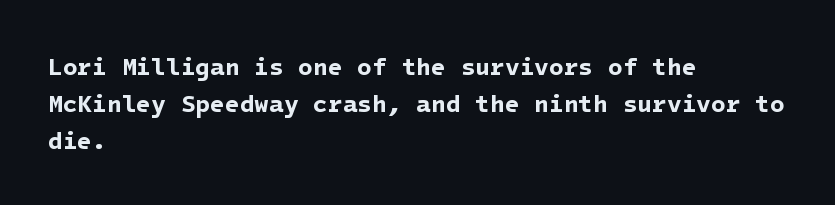
Q: Is the text bold? A: Yes.
Q: Is the text underlined? A: No.
Q: How is the paragraph aligned? A: Left-aligned.
Q: Is the spacing between letters normal or unusually wide? A: Normal.
Q: Is the spacing between lines tight, normal or loose? A: Normal.
